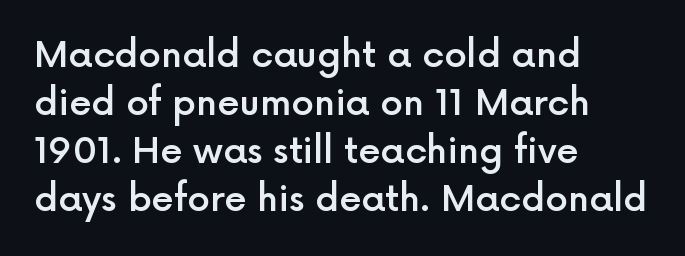
Q: Is the text bold? A: Semi-bold.
Q: Is the text italic (slanted)? A: No, it is upright.
Q: Is the typeface a serif or a sans-serif typeface? A: Sans-serif.
Q: Is the text underlined? A: No.
Q: How is the paragraph aligned? A: Left-aligned.
Q: Is the spacing between letters normal or unusually wide? A: Normal.
Q: Is the spacing between lines tight, normal or loose? A: Normal.
Q: Width (condensed, normal, or wide)? A: Normal.
Q: x-height? A: Medium.
Q: Monospaced? A: No.
